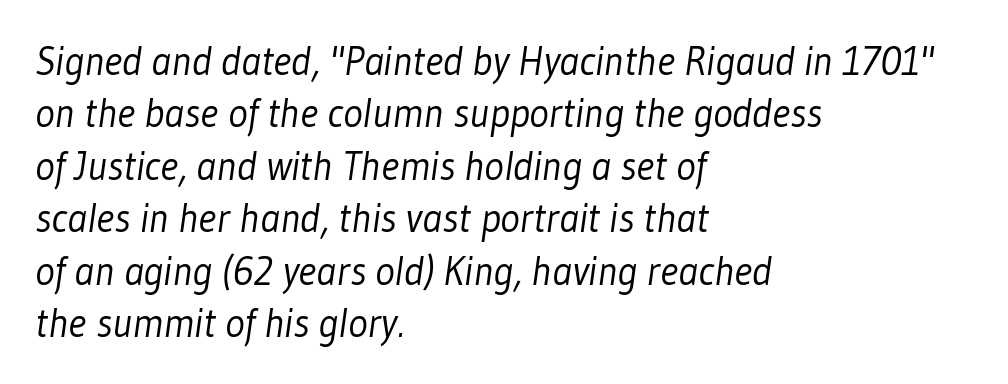
{"serif": "no", "bold": "no", "weight": "light", "width": "condensed", "stroke_contrast": "low", "x_height": "medium", "monospaced": "no", "underline": "no", "align": "left", "line_spacing": "normal", "line_spacing_ratio": 1.28, "letter_spacing": "normal", "letter_spacing_em": 0.0, "glyph_px": 41}
